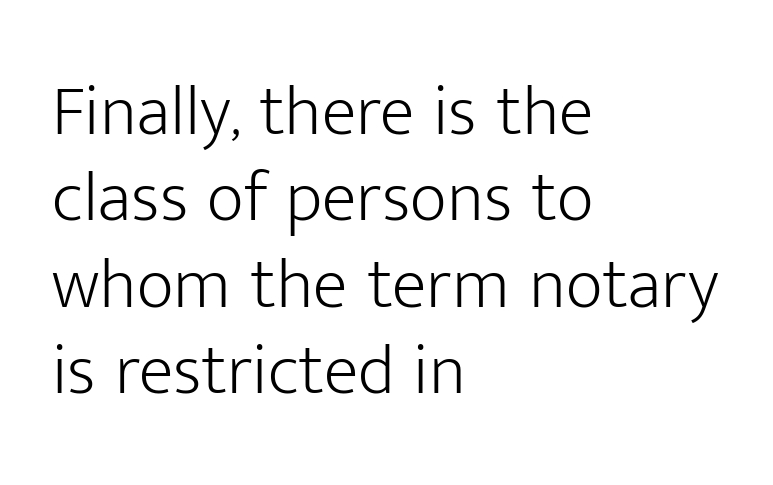
The letters stand upright; this is a roman face. The rag falls on the right side of this text block. The words here are not underlined. Font category for this specimen: sans-serif. Counters stay open thanks to moderate or lighter strokes.
